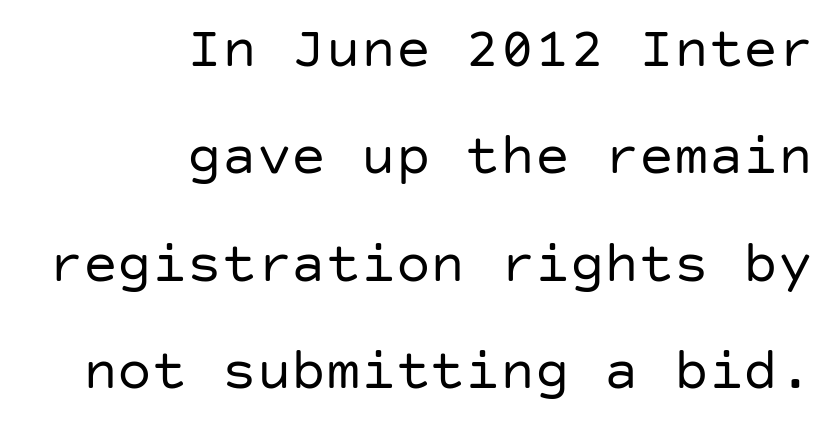
The image shows 58 px regular-weight sans-serif type, upright; set right-aligned, line spacing 1.85x, normal letter spacing, not underlined; low stroke contrast and a large x-height.
